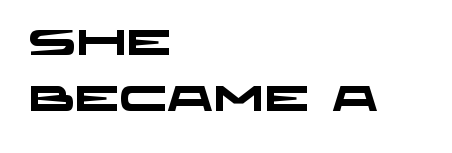
The image shows 36 px heavy, wide sans-serif type; set left-aligned, normal line spacing (1.56x), normal letter spacing, not underlined; low stroke contrast and a large x-height.
